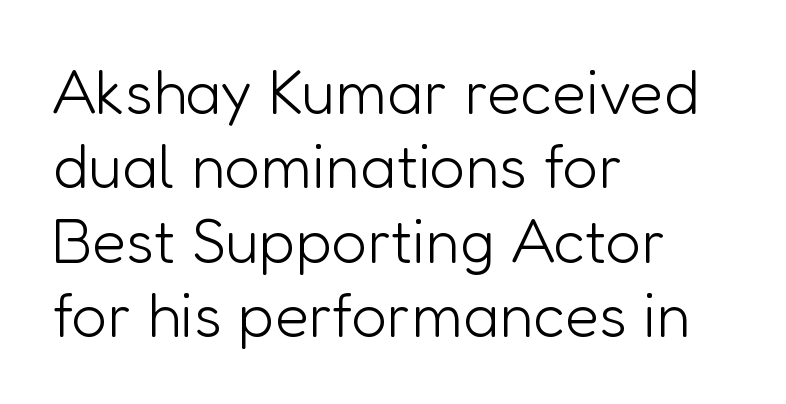
{"serif": "no", "italic": "no", "bold": "no", "weight": "light", "width": "normal", "stroke_contrast": "low", "x_height": "medium", "monospaced": "no", "underline": "no", "align": "left", "line_spacing_ratio": 1.2, "letter_spacing": "normal", "letter_spacing_em": 0.0, "glyph_px": 62}
